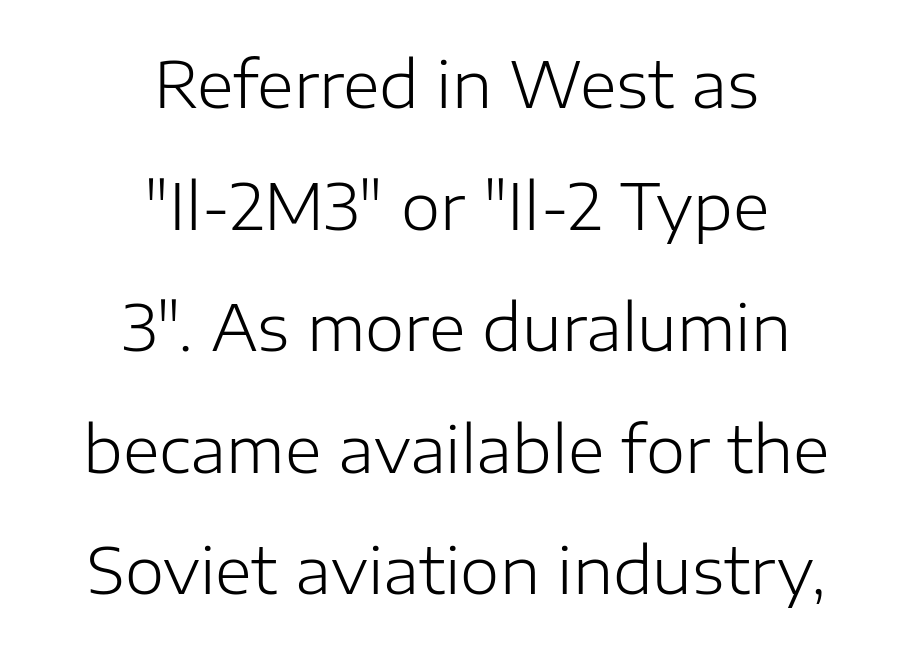
Q: Is the text bold? A: No.
Q: Is the text italic (slanted)? A: No, it is upright.
Q: Is the typeface a serif or a sans-serif typeface? A: Sans-serif.
Q: Is the text underlined? A: No.
Q: How is the paragraph aligned? A: Centered.
Q: Is the spacing between letters normal or unusually wide? A: Normal.
Q: Is the spacing between lines tight, normal or loose? A: Loose.
Q: Width (condensed, normal, or wide)? A: Normal.
Q: Stroke contrast? A: Low.
Q: x-height? A: Medium.
Q: Monospaced? A: No.
